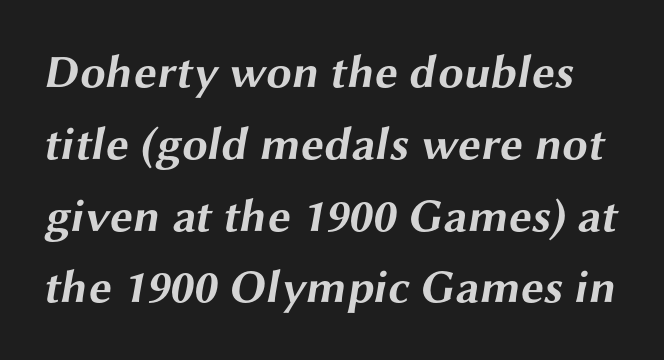
The image shows 46 px bold, wide sans-serif type; set normal line spacing (1.56x), normal letter spacing, not underlined; medium stroke contrast and a medium x-height.
